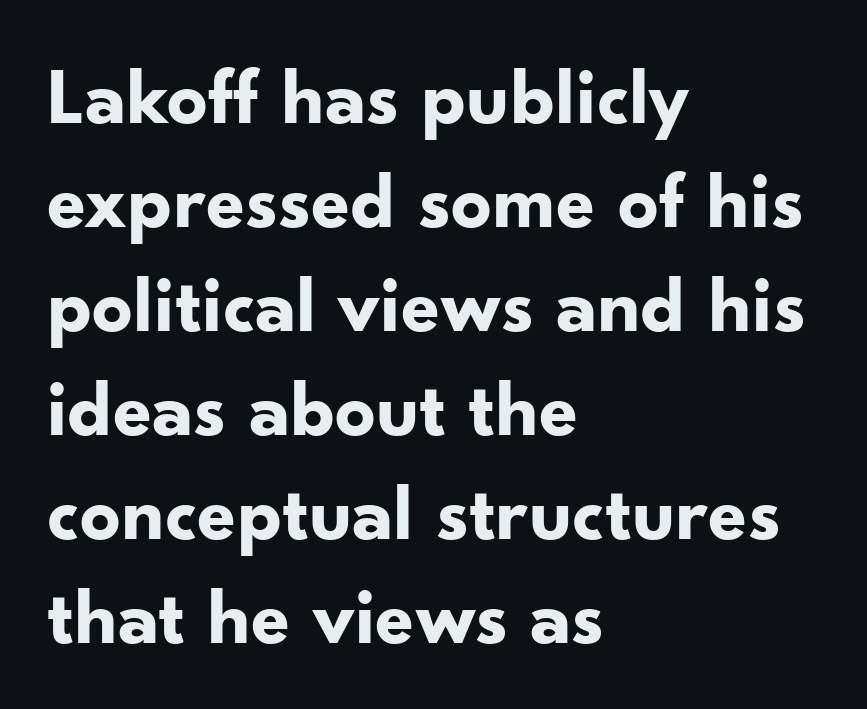
The image shows 80 px bold sans-serif type, upright; set left-aligned, normal line spacing (1.3x), normal letter spacing, not underlined; low stroke contrast and a small x-height.
